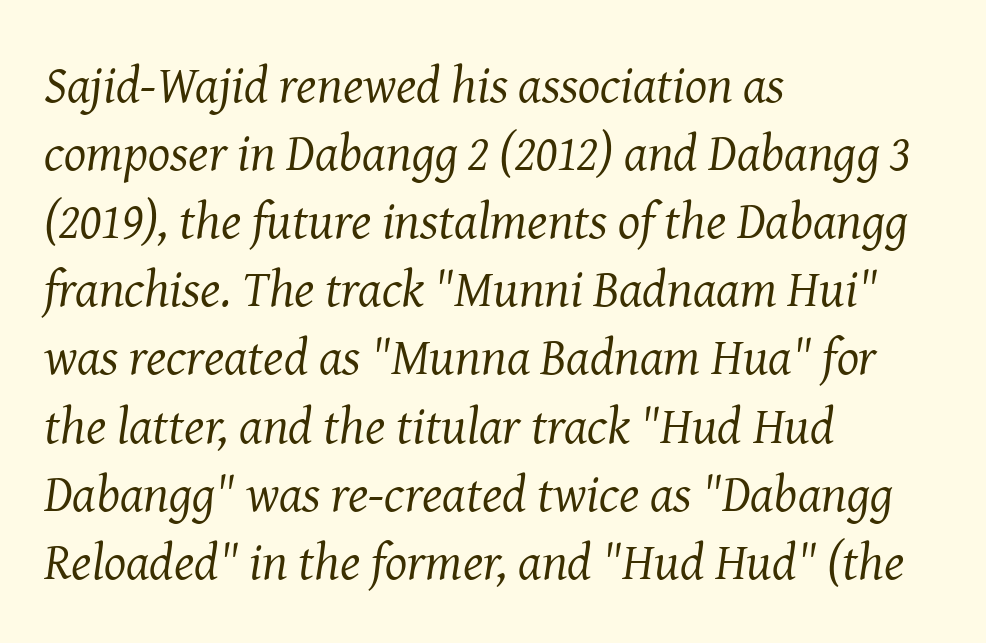
{"serif": "yes", "italic": "yes", "lean": "right", "slant_degrees": 8, "bold": "no", "weight": "regular", "width": "normal", "stroke_contrast": "medium", "x_height": "medium", "monospaced": "no", "underline": "no", "align": "left", "line_spacing": "normal", "line_spacing_ratio": 1.31, "letter_spacing": "normal", "letter_spacing_em": 0.0, "glyph_px": 52}
